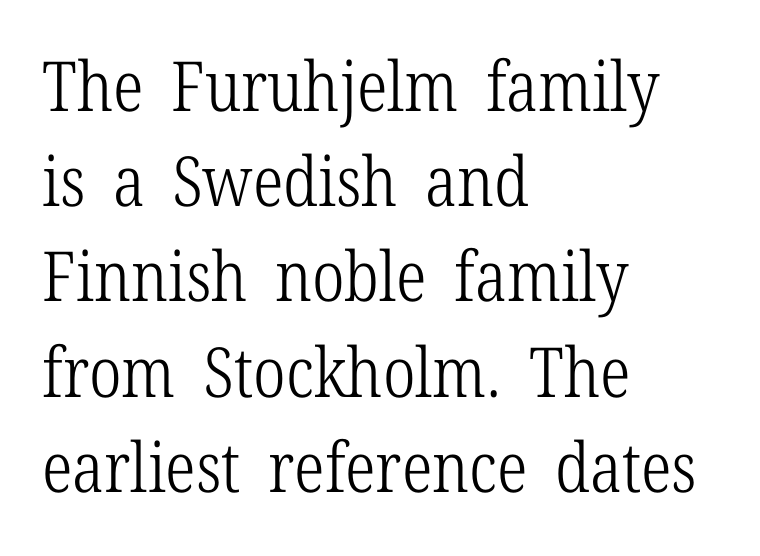
{"serif": "yes", "italic": "no", "bold": "no", "weight": "light", "width": "condensed", "stroke_contrast": "low", "x_height": "medium", "monospaced": "no", "underline": "no", "align": "left", "line_spacing": "normal", "line_spacing_ratio": 1.38, "letter_spacing": "normal", "letter_spacing_em": 0.0, "glyph_px": 69}
